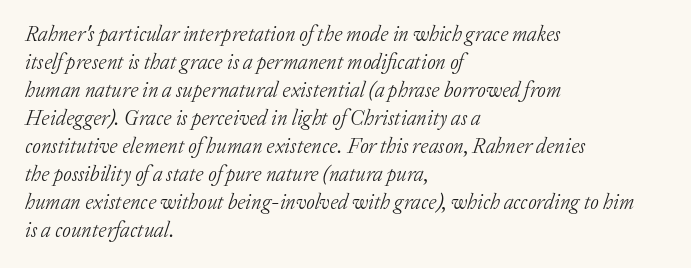
Line starts are locked; line ends wander. Students, observe: this is what conventionally led text looks like. Check the space under the baseline: it is left empty. This reads as an unemphasized weight, regular at the heaviest. The line texture is even and compact thanks to regular tracking.
